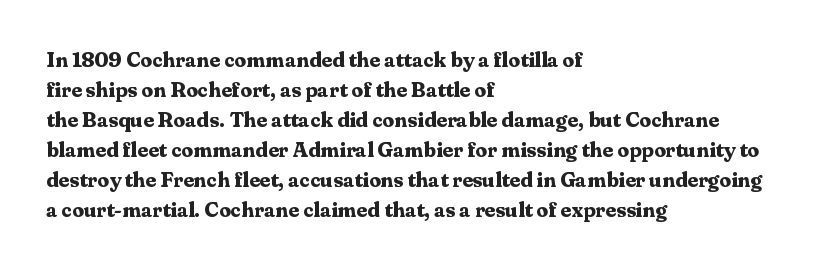
The font's upright variant was chosen for this text. These lines keep a tight, regular rhythm from letter to letter. Notice how thick the strokes are: this is what a full bold looks like. These lines sit exactly where default settings would place them.
